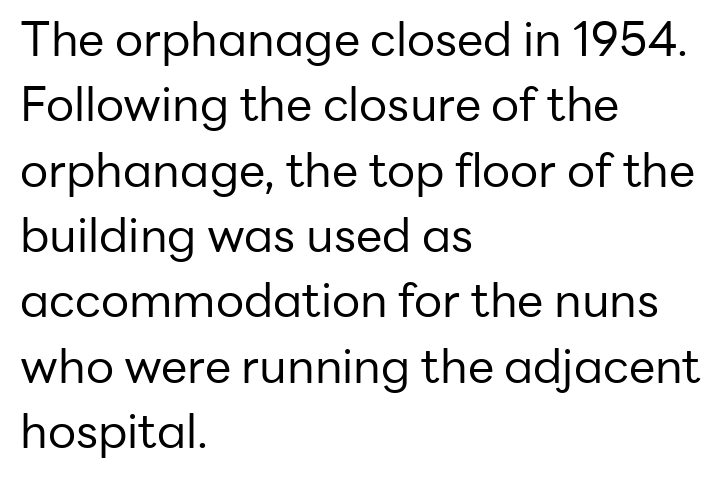
Q: Is the text bold? A: No.
Q: Is the text italic (slanted)? A: No, it is upright.
Q: Is the typeface a serif or a sans-serif typeface? A: Sans-serif.
Q: Is the text underlined? A: No.
Q: How is the paragraph aligned? A: Left-aligned.
Q: Is the spacing between letters normal or unusually wide? A: Normal.
Q: Is the spacing between lines tight, normal or loose? A: Normal.
Q: Width (condensed, normal, or wide)? A: Normal.
Q: Stroke contrast? A: Low.
Q: x-height? A: Medium.
Q: Monospaced? A: No.
